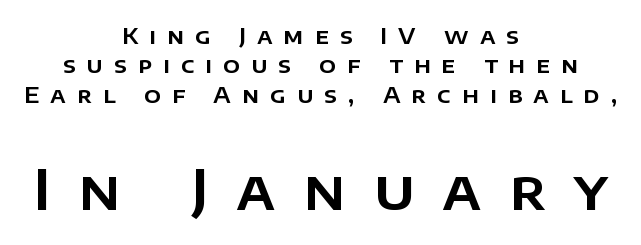
{"serif": "no", "italic": "no", "width": "normal", "stroke_contrast": "low", "x_height": "large", "monospaced": "no", "underline": "no", "align": "center", "line_spacing": "normal", "line_spacing_ratio": 1.34, "letter_spacing": "wide", "letter_spacing_em": 0.5, "larger_block": "second", "size_ratio": 2.5, "glyph_px": 55}
